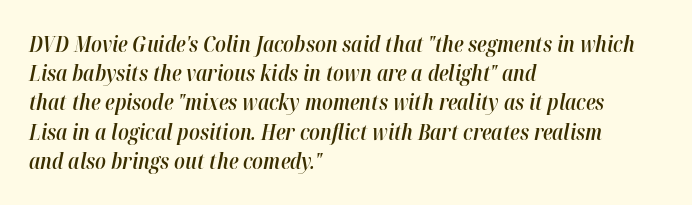
The paragraph has a hard left edge and a soft right edge. Caption: standard tracking, unaltered. A fair bit of extra ink — the face is semibold, not bold. Every character sits at an angle, as italics do. Glance below the letters and you will spot only blank space.
